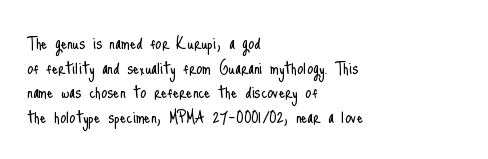
Q: Is the text bold? A: No.
Q: Is the text italic (slanted)? A: No, it is upright.
Q: Is the text underlined? A: No.
Q: How is the paragraph aligned? A: Left-aligned.
Q: Is the spacing between letters normal or unusually wide? A: Normal.
